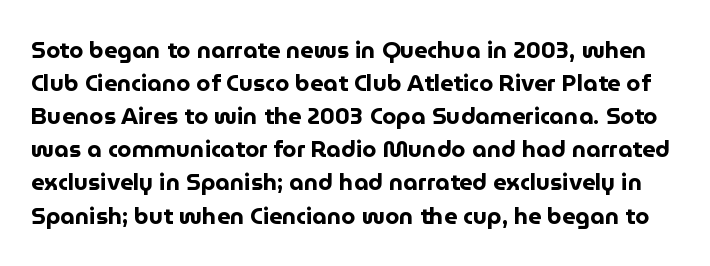
The image shows 23 px bold type, upright; set normal line spacing (1.44x), normal letter spacing, not underlined.
